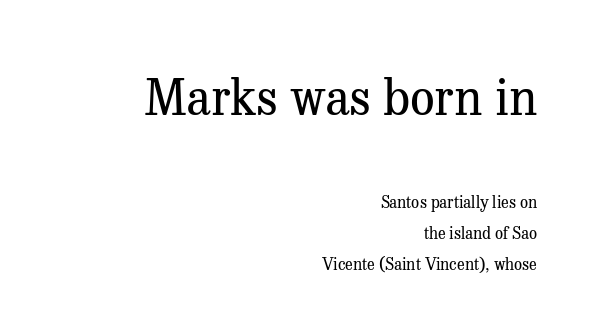
Q: Is the text bold? A: No.
Q: Is the text italic (slanted)? A: No, it is upright.
Q: Is the typeface a serif or a sans-serif typeface? A: Serif.
Q: Is the text underlined? A: No.
Q: How is the paragraph aligned? A: Right-aligned.
Q: Is the spacing between letters normal or unusually wide? A: Normal.
Q: Is the spacing between lines tight, normal or loose? A: Loose.
Q: Which block of text is set in a larger size, the first (top) or the second (bottom)? A: The first (top) one.
Q: Width (condensed, normal, or wide)? A: Normal.
Q: Stroke contrast? A: Medium.
Q: x-height? A: Medium.
Q: Monospaced? A: No.
